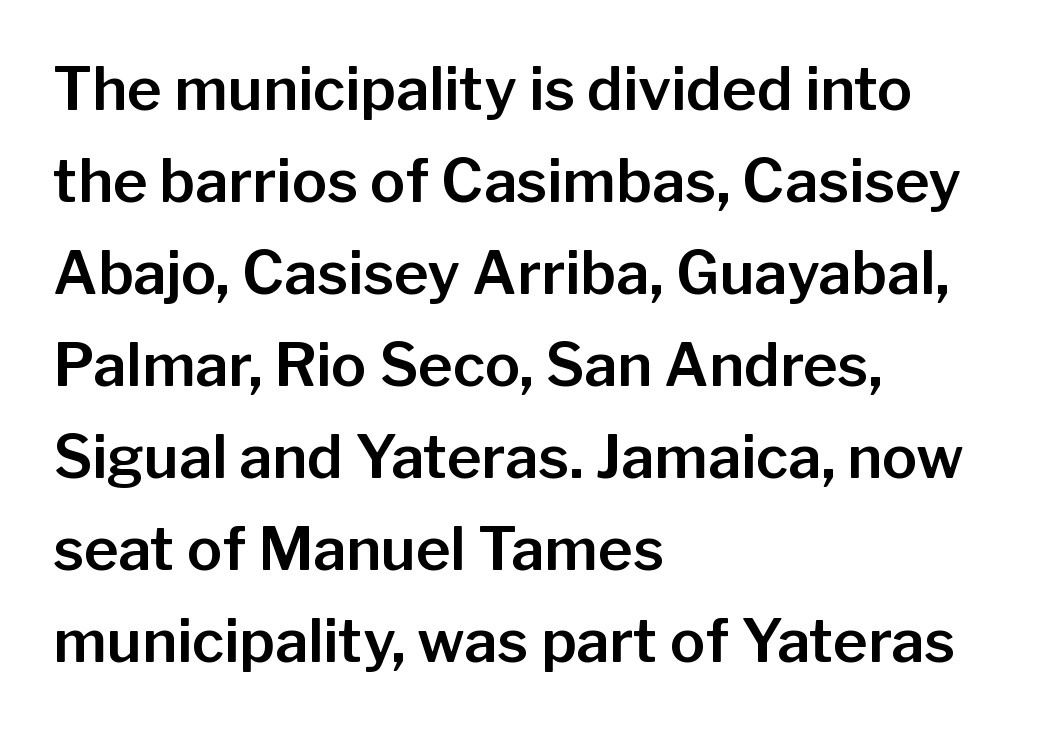
The image shows 59 px sans-serif type, upright; set left-aligned, normal line spacing (1.56x), normal letter spacing, not underlined; low stroke contrast and a medium x-height.
